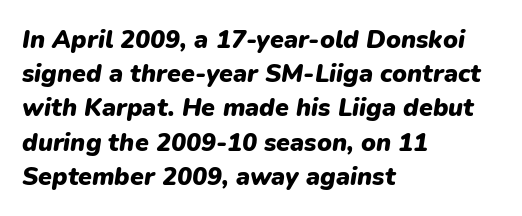
Pretty heavy lettering here — definitely bold. The passage shown has conventional tracking throughout. Teacher's note: observe the even left margin — that is flush-left alignment. Italic: yes, the glyphs are oblique. Is there much room between lines? A standard amount, neither cramped nor airy. Check the space under the baseline: it is left empty.
